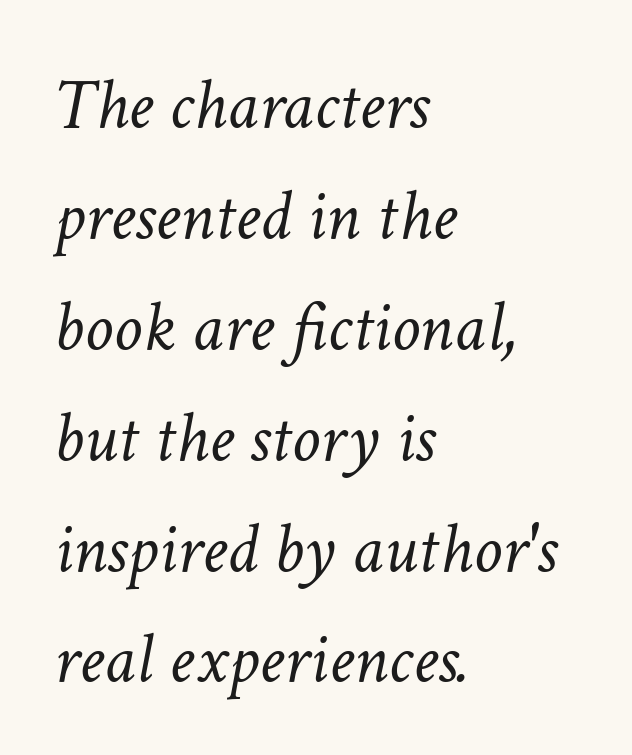
Line spacing here is normal. Proportional: the letters do not fall into vertical columns. Casual observation: everything's shoved over to the left. It's the slanting kind of type. Students, note that the glyphs here touch the page at normal intervals. Caption: face not bold, strokes unweighted.
